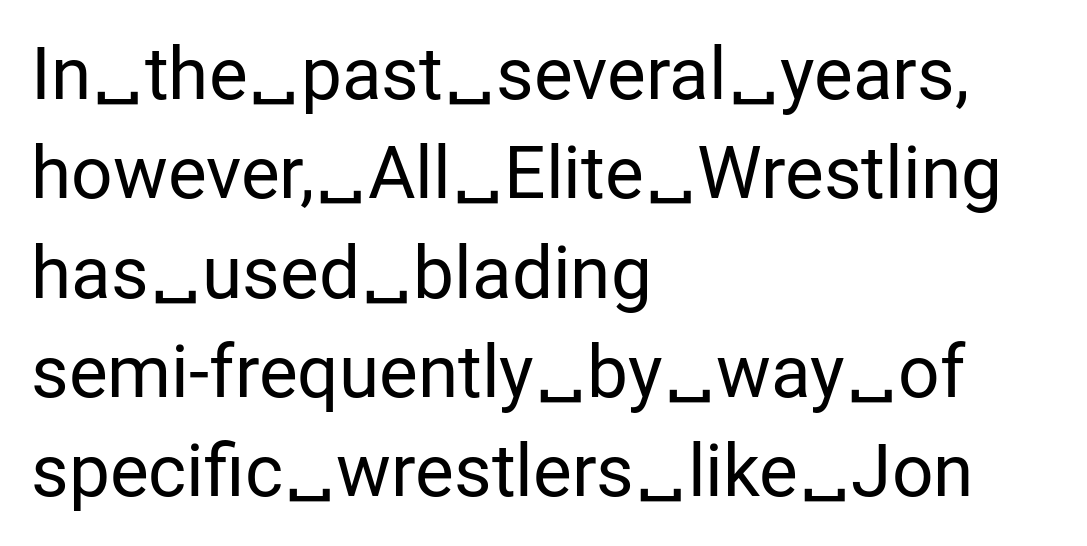
The image shows 73 px regular-weight sans-serif type, upright; set left-aligned, normal line spacing (1.36x), normal letter spacing, not underlined; low stroke contrast and a medium x-height.
